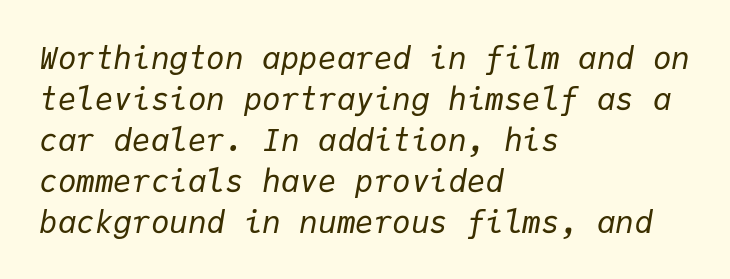
The image shows 31 px regular-weight type, italic (leaning right), monospaced; set left-aligned, normal line spacing (1.32x), normal letter spacing, not underlined; low stroke contrast and a medium x-height.
